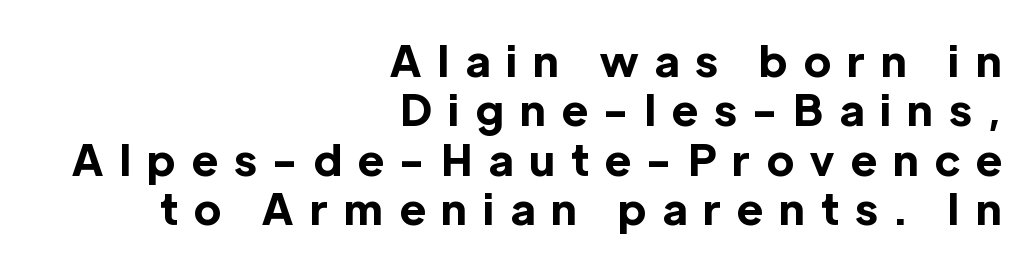
The image shows 43 px bold sans-serif type, upright; set right-aligned, tight line spacing (1.15x), unusually wide letter spacing (+0.39 em), not underlined; a medium x-height.
